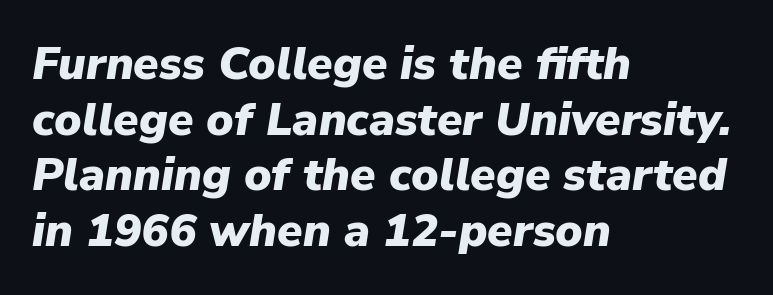
The image shows 46 px heavy type, italic (leaning right); set left-aligned, line spacing 1.21x, normal letter spacing, not underlined; low stroke contrast and a medium x-height.
